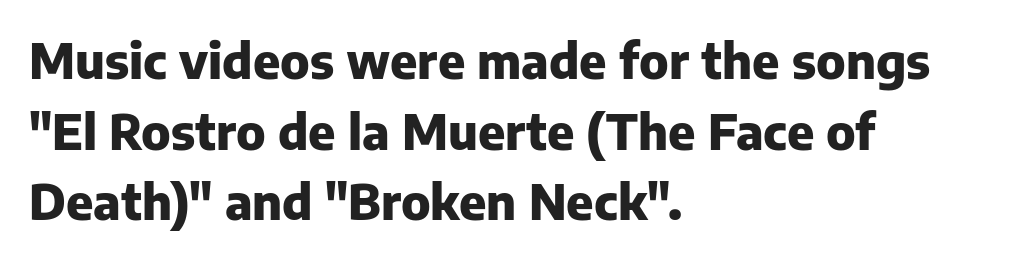
The image shows 48 px heavy sans-serif type, upright; set left-aligned, normal line spacing (1.47x), normal letter spacing, not underlined; low stroke contrast and a medium x-height.
